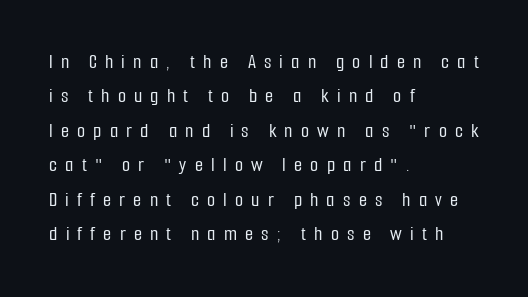
The zone under the glyphs is completely vacant. Is there much room between lines? A standard amount, neither cramped nor airy. Posture: vertical. The compositor pushed each line to the left boundary. Observe the wide spacing: letters keep a clear distance from each other.
